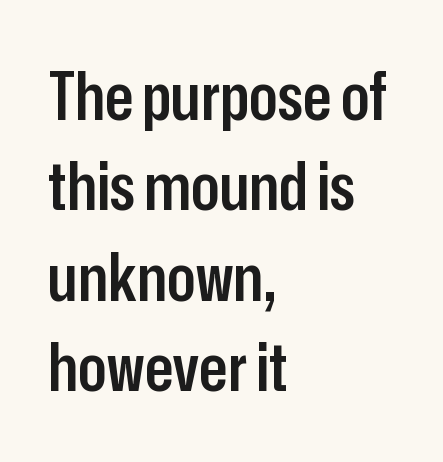
The image shows 66 px semibold, condensed sans-serif type, upright; set left-aligned, normal line spacing (1.37x), normal letter spacing, not underlined; low stroke contrast and a medium x-height.
